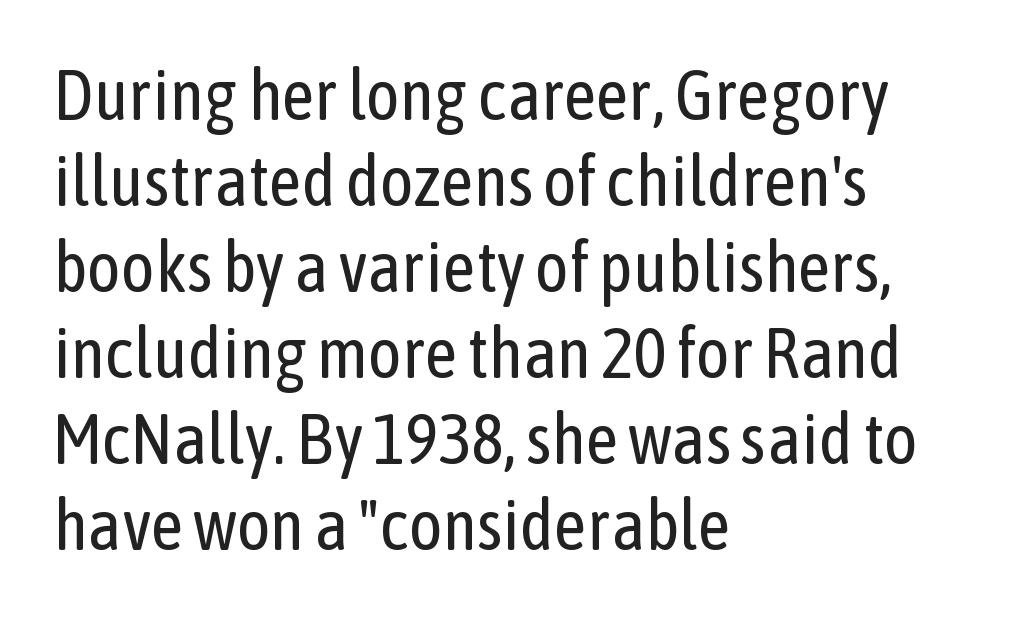
The image shows 71 px regular-weight, condensed sans-serif type, upright; set left-aligned, line spacing 1.21x, normal letter spacing, not underlined; low stroke contrast and a medium x-height.
